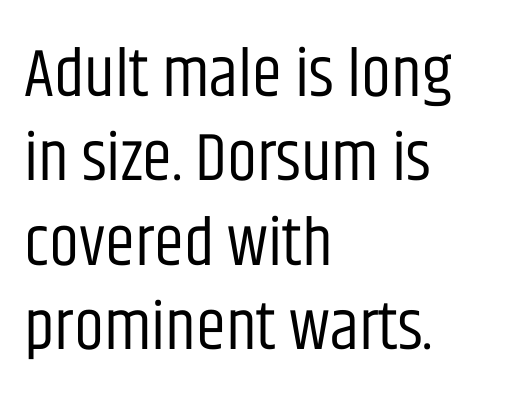
{"serif": "no", "italic": "no", "bold": "no", "weight": "regular", "width": "condensed", "stroke_contrast": "low", "x_height": "large", "monospaced": "no", "underline": "no", "align": "left", "line_spacing_ratio": 1.24, "letter_spacing": "normal", "letter_spacing_em": 0.0, "glyph_px": 68}
